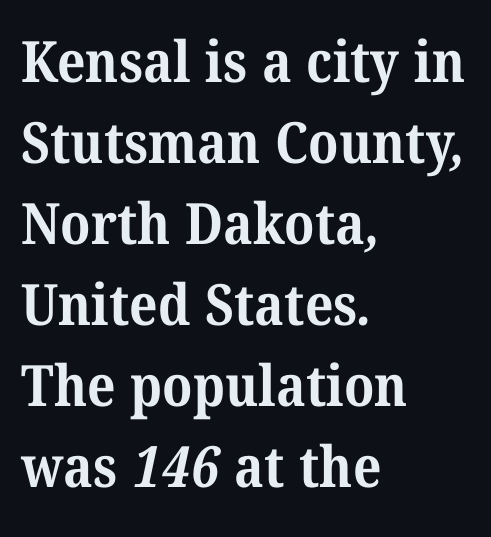
The designer left line spacing at the default. The horizontal fit of the characters is conventional and even. The letters advance in unequal steps, a hallmark of proportional type. Stroke terminals: seriffed. One-word summary of the alignment: left. Check the space under the baseline: it is left empty.
